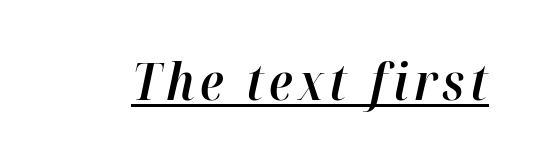
{"italic": "yes", "lean": "right", "slant_degrees": 12, "bold": "semi", "weight": "semibold", "width": "normal", "stroke_contrast": "high", "x_height": "medium", "monospaced": "no", "underline": "yes", "glyph_px": 51}
